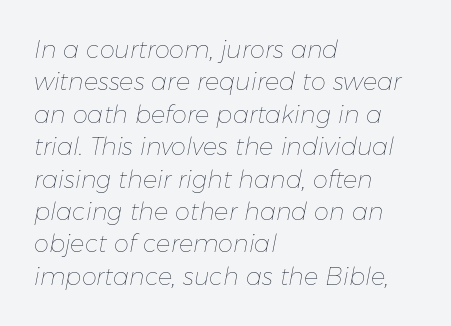
There is no visible air inserted between adjacent glyphs. The baseline area is clear. Vertical spacing — default. Every character sits at an angle, as italics do.
